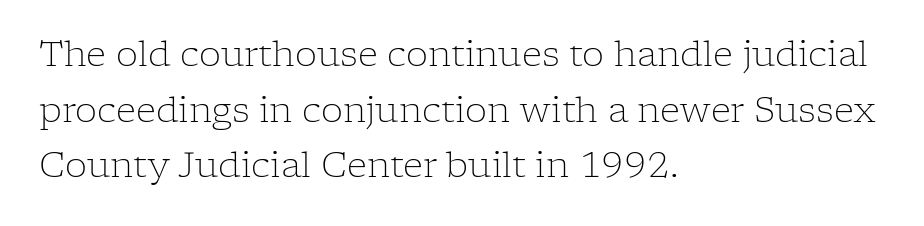
{"serif": "yes", "italic": "no", "bold": "no", "weight": "light", "width": "normal", "stroke_contrast": "low", "x_height": "medium", "monospaced": "no", "underline": "no", "align": "left", "line_spacing": "normal", "line_spacing_ratio": 1.59, "letter_spacing": "normal", "letter_spacing_em": 0.0, "glyph_px": 35}
